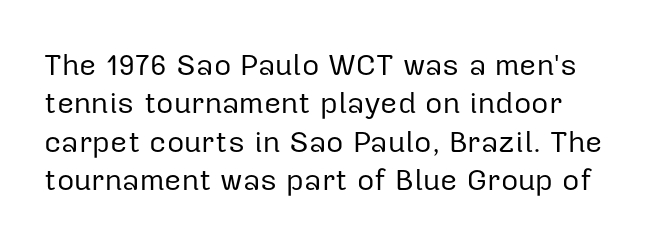
The image shows 30 px regular-weight sans-serif type, upright; set normal line spacing (1.28x), normal letter spacing, not underlined; low stroke contrast and a medium x-height.
